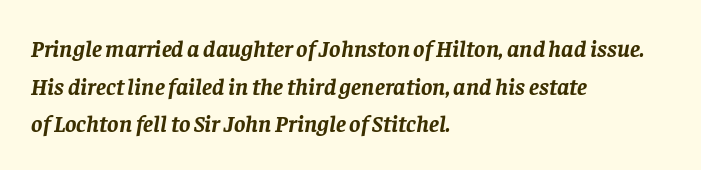
{"italic": "yes", "lean": "right", "slant_degrees": 8, "bold": "yes", "underline": "no", "align": "left", "line_spacing": "normal", "line_spacing_ratio": 1.57, "letter_spacing": "normal", "letter_spacing_em": 0.0, "glyph_px": 24}
